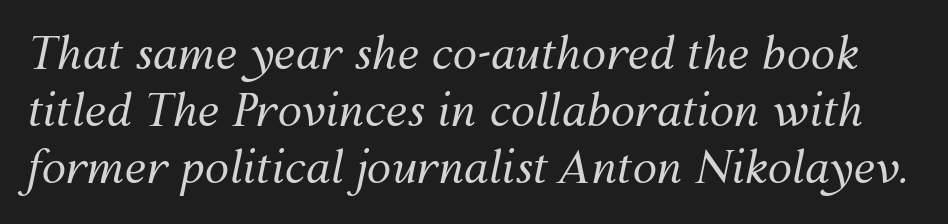
The image shows 44 px regular-weight type, italic (leaning right); set normal line spacing (1.3x), normal letter spacing, not underlined; medium stroke contrast and a medium x-height.
